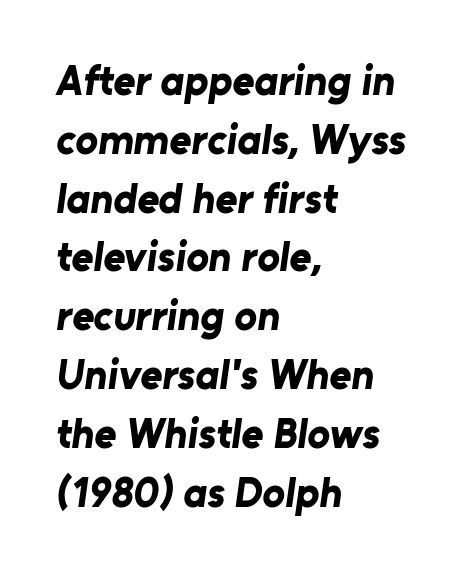
The image shows 42 px bold sans-serif type; set left-aligned, normal line spacing (1.4x), normal letter spacing, not underlined; low stroke contrast and a medium x-height.
